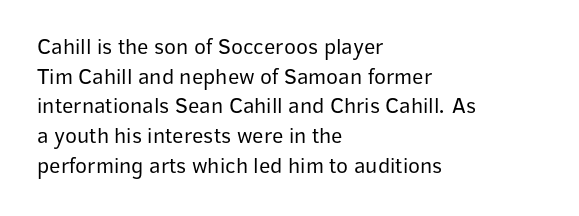
{"italic": "no", "bold": "no", "underline": "no", "align": "left", "line_spacing": "normal", "line_spacing_ratio": 1.35, "letter_spacing": "normal", "letter_spacing_em": 0.0, "glyph_px": 22}
